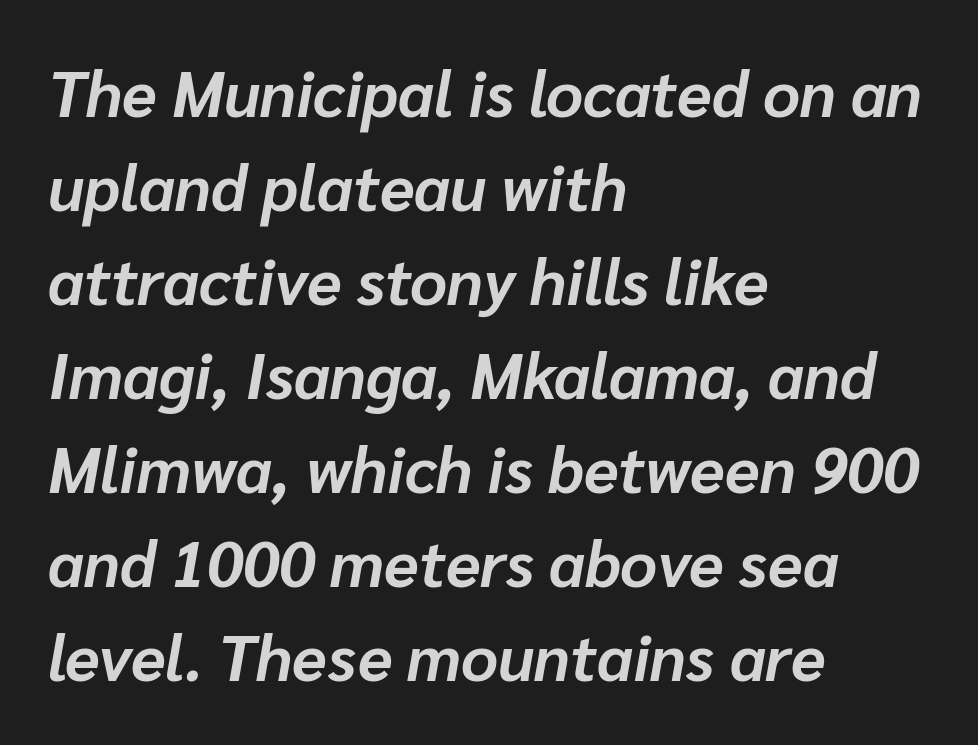
{"italic": "yes", "lean": "right", "slant_degrees": 10, "bold": "yes", "weight": "bold", "width": "normal", "stroke_contrast": "low", "x_height": "medium", "monospaced": "no", "underline": "no", "align": "left", "line_spacing": "normal", "line_spacing_ratio": 1.47, "letter_spacing": "normal", "letter_spacing_em": 0.0, "glyph_px": 64}
